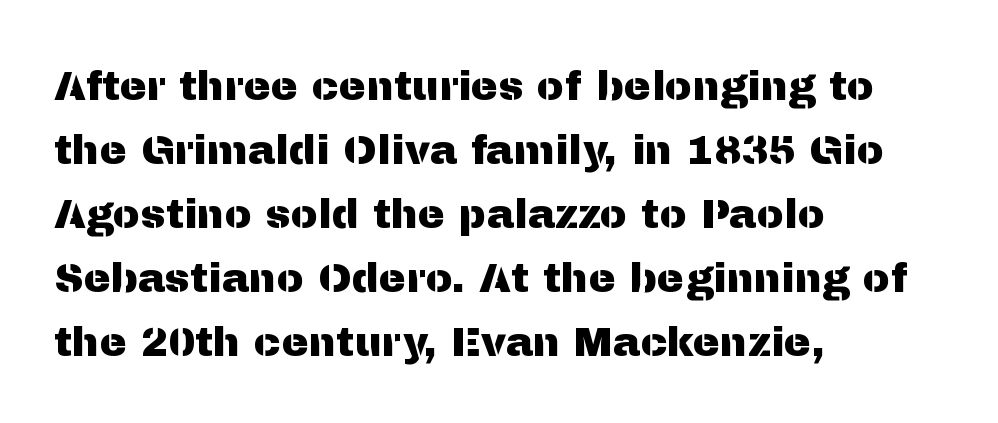
Q: Is the text italic (slanted)? A: No, it is upright.
Q: Is the typeface a serif or a sans-serif typeface? A: Sans-serif.
Q: Is the text underlined? A: No.
Q: How is the paragraph aligned? A: Left-aligned.
Q: Is the spacing between letters normal or unusually wide? A: Normal.
Q: Is the spacing between lines tight, normal or loose? A: Normal.
Q: Width (condensed, normal, or wide)? A: Normal.
Q: Stroke contrast? A: Medium.
Q: x-height? A: Medium.
Q: Monospaced? A: No.
